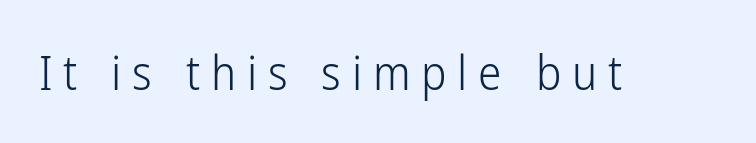
{"serif": "no", "italic": "no", "bold": "no", "weight": "light", "width": "condensed", "stroke_contrast": "low", "x_height": "medium", "monospaced": "no", "underline": "no", "letter_spacing": "wide", "letter_spacing_em": 0.23, "glyph_px": 47}
